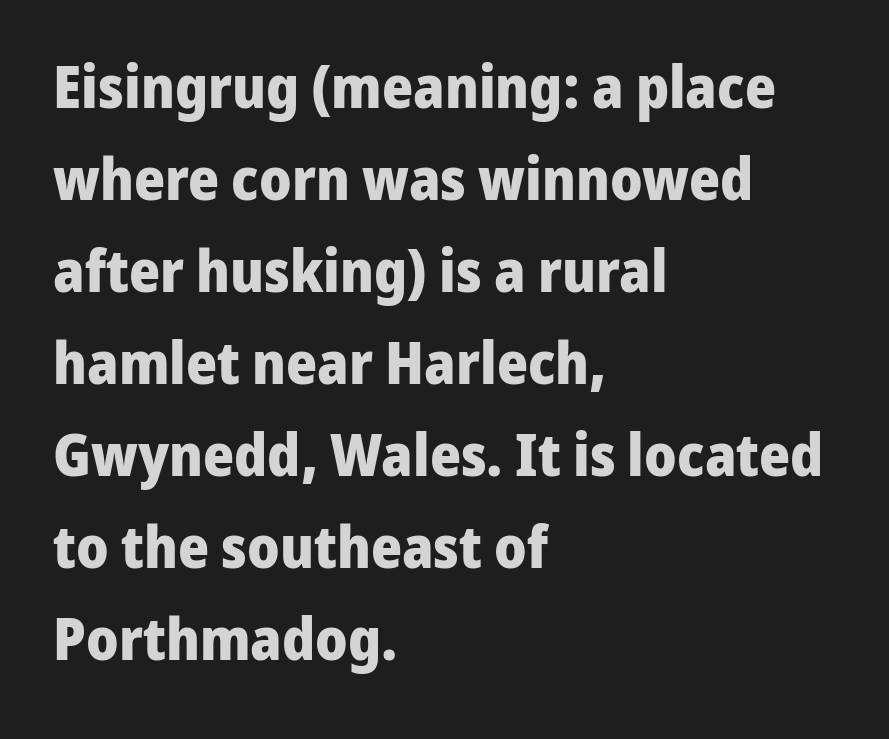
Summary of weight: heavy, a full bold. The rendering keeps characters at their native spacing. It's the straight-up-and-down kind of type. Descender tails drop into unmarked territory. Reading down the column, the eye jumps a familiar distance to each next line.
